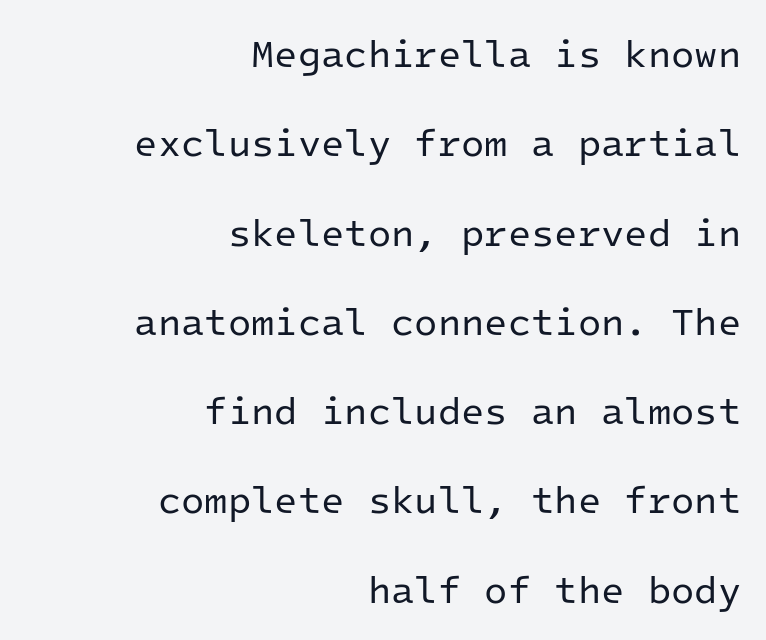
The horizontal fit of the characters is conventional and even. Short and long lines alike share a common ending point at right. Each letter, wide or thin by design, is forced into the same width here. Vertical spacing — loose.
